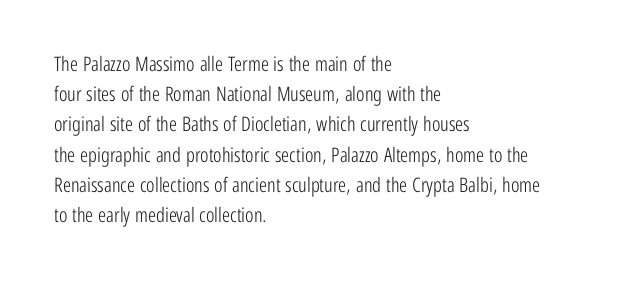
What stands out about the letter spacing? Nothing — it is the standard amount. The axis of the letterforms is exactly vertical. Check the space under the baseline: it is left empty. Evenly set lines give the paragraph a standard silhouette.
